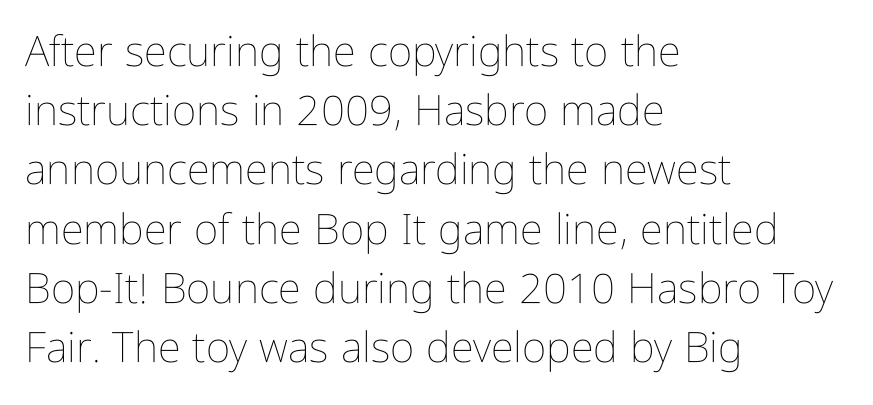
Each line starts at the same left margin while the right side varies. Notice how descenders clear the ascenders below comfortably — that's standard leading. Here the designer chose a conventional face with non-uniform glyph widths. The cut favours lightness, reaching ordinary text weight at its darkest. Look at the tracking — it's just the regular setting, nothing added. Posture: upright roman.
